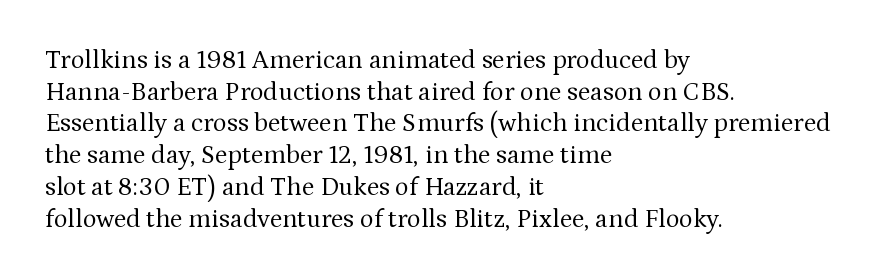
Q: Is the text bold? A: No.
Q: Is the text italic (slanted)? A: No, it is upright.
Q: Is the text underlined? A: No.
Q: How is the paragraph aligned? A: Left-aligned.
Q: Is the spacing between letters normal or unusually wide? A: Normal.
